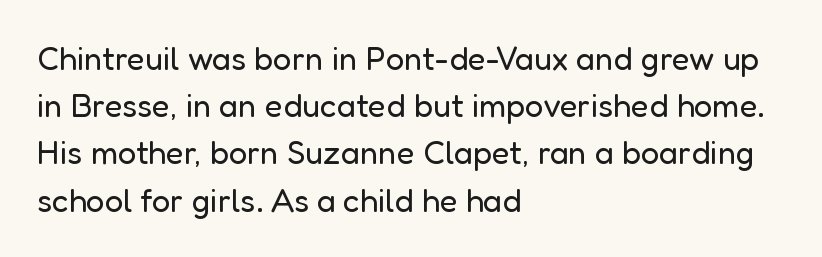
{"serif": "no", "italic": "no", "bold": "no", "weight": "regular", "width": "normal", "stroke_contrast": "low", "x_height": "medium", "monospaced": "no", "underline": "no", "align": "left", "line_spacing": "normal", "line_spacing_ratio": 1.43, "letter_spacing": "normal", "letter_spacing_em": 0.0, "glyph_px": 33}
